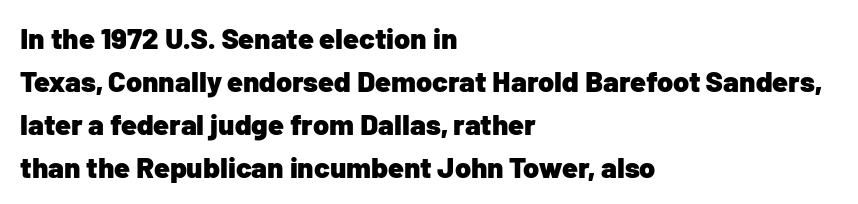
{"serif": "no", "italic": "no", "bold": "yes", "weight": "heavy", "width": "normal", "stroke_contrast": "low", "x_height": "medium", "monospaced": "no", "underline": "no", "align": "left", "line_spacing": "normal", "line_spacing_ratio": 1.48, "letter_spacing": "normal", "letter_spacing_em": 0.0, "glyph_px": 29}
